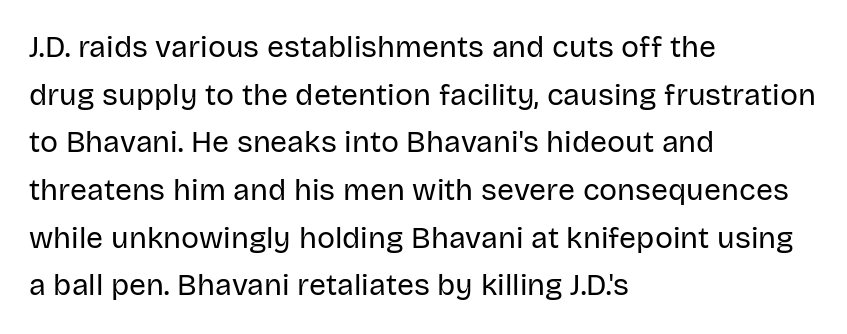
Q: Is the text bold? A: No.
Q: Is the text italic (slanted)? A: No, it is upright.
Q: Is the typeface a serif or a sans-serif typeface? A: Sans-serif.
Q: Is the text underlined? A: No.
Q: How is the paragraph aligned? A: Left-aligned.
Q: Is the spacing between letters normal or unusually wide? A: Normal.
Q: Is the spacing between lines tight, normal or loose? A: Normal.
Q: Width (condensed, normal, or wide)? A: Normal.
Q: Stroke contrast? A: Low.
Q: x-height? A: Large.
Q: Monospaced? A: No.
